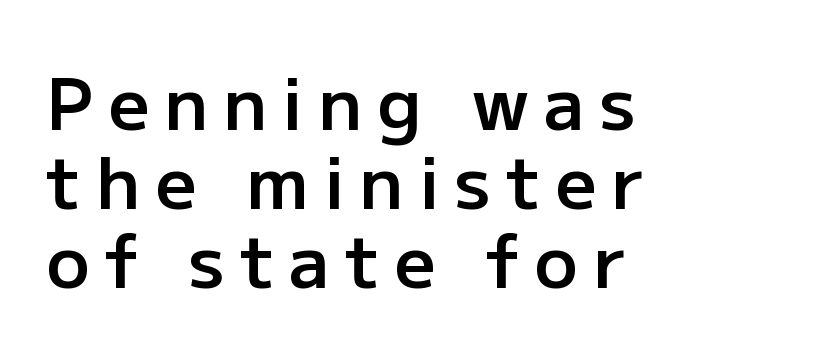
The image shows 72 px semibold sans-serif type, upright; set left-aligned, tight line spacing (1.1x), unusually wide letter spacing (+0.21 em), not underlined; low stroke contrast and a medium x-height.
